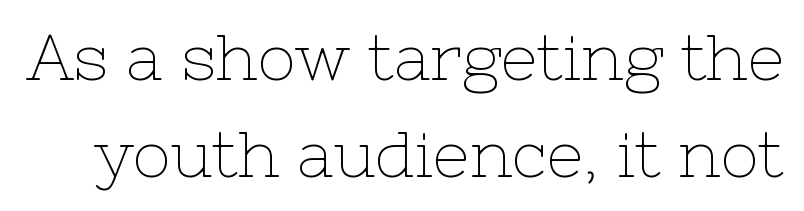
The image shows 64 px thin serif type, upright; set normal line spacing (1.51x), normal letter spacing, not underlined; low stroke contrast and a medium x-height.
